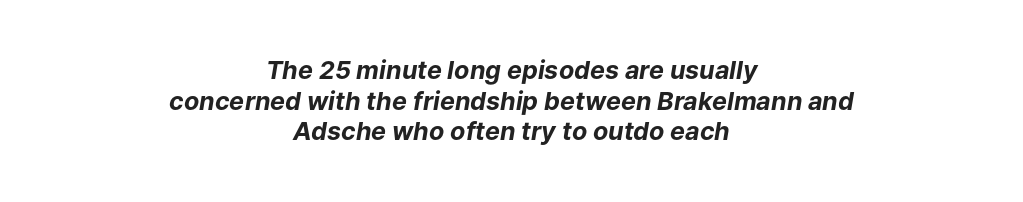
Neither beginnings nor endings align; midpoints do. Honestly, the letter spacing is just normal — you wouldn't notice it. The strip under each line holds only bare page. The letters are bold, with thick, heavy strokes. Does the lettering tilt? It does — this is italic.
